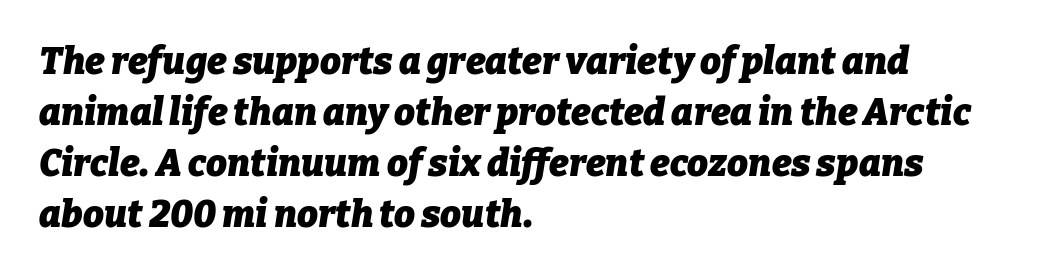
Q: Is the text bold? A: Yes.
Q: Is the text italic (slanted)? A: Yes, it leans right by about 9 degrees.
Q: Is the text underlined? A: No.
Q: How is the paragraph aligned? A: Left-aligned.
Q: Is the spacing between letters normal or unusually wide? A: Normal.
Q: Is the spacing between lines tight, normal or loose? A: Normal.
Q: Width (condensed, normal, or wide)? A: Normal.
Q: Stroke contrast? A: Low.
Q: x-height? A: Medium.
Q: Monospaced? A: No.
